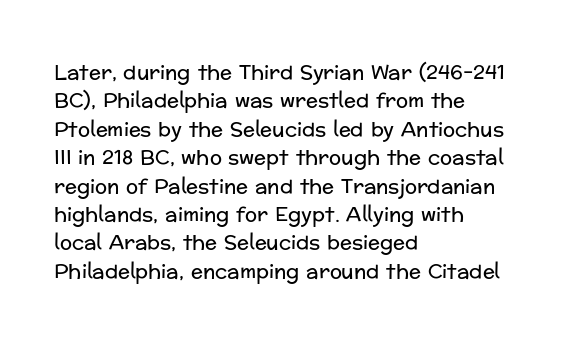
The image shows 20 px text type, upright; set left-aligned, normal line spacing (1.42x), normal letter spacing, not underlined.
